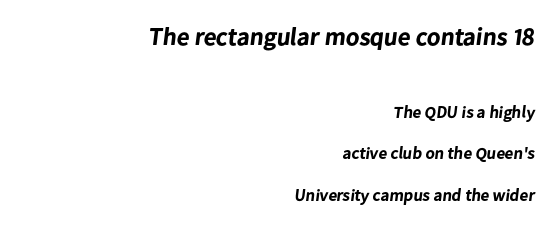
What weight is shown? A full bold with thick strokes. Nothing unusual about the tracking: characters are spaced as the font intends. Rule under the text: the space is simply empty. How would I describe the line gaps? Wide and relaxed. The lines in this sample share a right terminus and differ only in where they begin.
